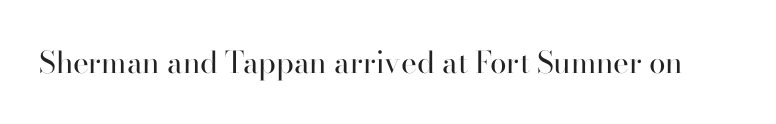
Q: Is the text bold? A: No.
Q: Is the text italic (slanted)? A: No, it is upright.
Q: Is the typeface a serif or a sans-serif typeface? A: Serif.
Q: Is the text underlined? A: No.
Q: Is the spacing between letters normal or unusually wide? A: Normal.
Q: Width (condensed, normal, or wide)? A: Normal.
Q: Stroke contrast? A: High.
Q: x-height? A: Small.
Q: Monospaced? A: No.
